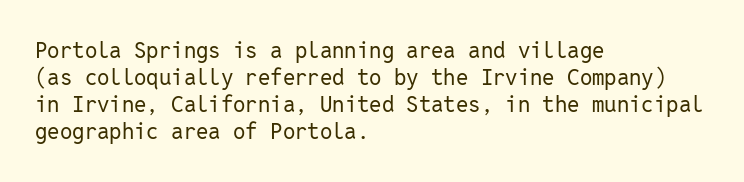
Q: Is the text bold? A: No.
Q: Is the text italic (slanted)? A: No, it is upright.
Q: Is the text underlined? A: No.
Q: How is the paragraph aligned? A: Left-aligned.
Q: Is the spacing between letters normal or unusually wide? A: Normal.
